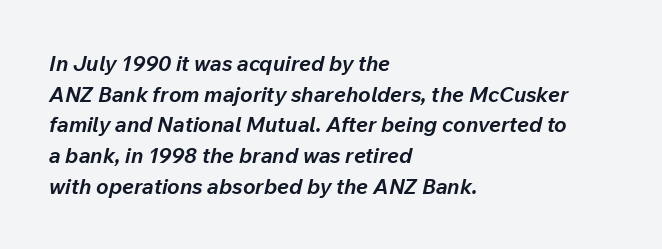
Q: Is the text bold? A: Yes.
Q: Is the text italic (slanted)? A: Yes, it leans right by about 12 degrees.
Q: Is the text underlined? A: No.
Q: How is the paragraph aligned? A: Left-aligned.
Q: Is the spacing between letters normal or unusually wide? A: Normal.
Q: Is the spacing between lines tight, normal or loose? A: Normal.
